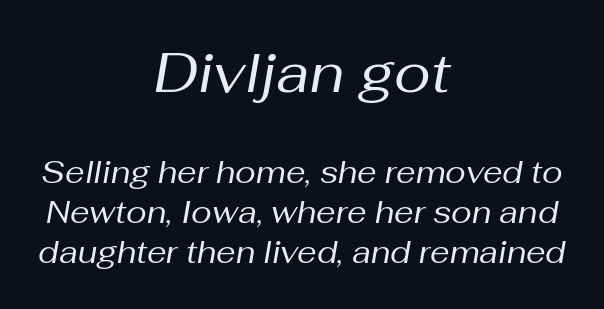
Notice how the passage keeps no hard edge, just a central spine. Do the characters align in a grid? No, the font is proportional. Which chunk is bigger? The first one — the top block dwarfs the bottom. Reading down the column, the eye jumps a familiar distance to each next line. Compared with ordinary roman type, these characters are visibly tilted.
